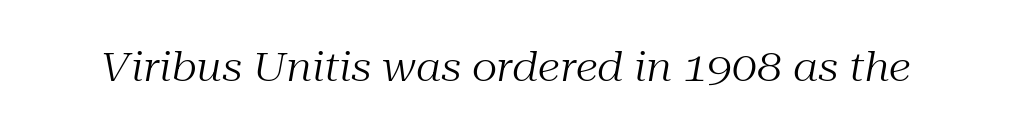
The text was rendered using a seriffed face with decorative stroke endings. The foot of each line stays bare and open. The face used here is proportionally spaced, like ordinary book or web type. The passage shown has conventional tracking throughout.
